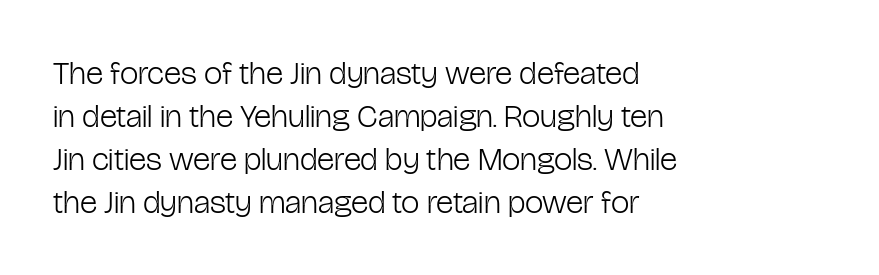
Q: Is the text bold? A: No.
Q: Is the text italic (slanted)? A: No, it is upright.
Q: Is the typeface a serif or a sans-serif typeface? A: Sans-serif.
Q: Is the text underlined? A: No.
Q: How is the paragraph aligned? A: Left-aligned.
Q: Is the spacing between letters normal or unusually wide? A: Normal.
Q: Is the spacing between lines tight, normal or loose? A: Normal.
Q: Width (condensed, normal, or wide)? A: Condensed.
Q: Stroke contrast? A: Low.
Q: x-height? A: Medium.
Q: Monospaced? A: No.
